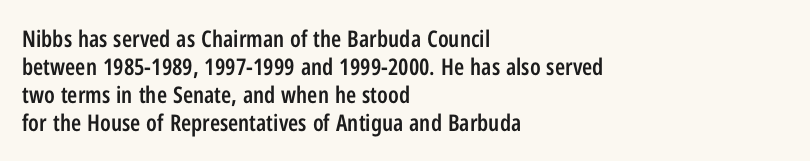
{"italic": "no", "bold": "semi", "underline": "no", "align": "left", "line_spacing_ratio": 1.22, "letter_spacing": "normal", "letter_spacing_em": 0.0, "glyph_px": 23}
